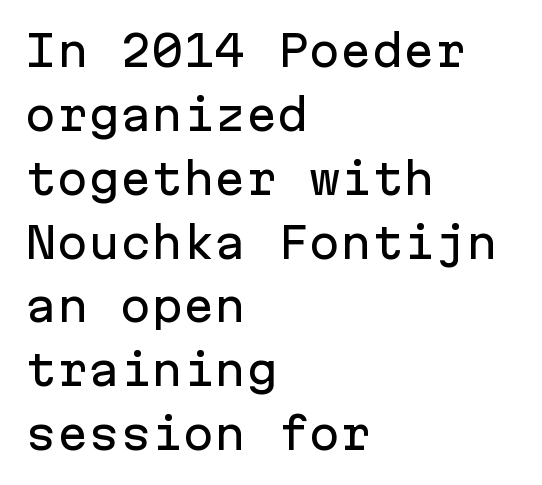
The image shows 42 px sans-serif type, upright, monospaced; set left-aligned, normal line spacing (1.52x), normal letter spacing, not underlined; low stroke contrast and a medium x-height.
